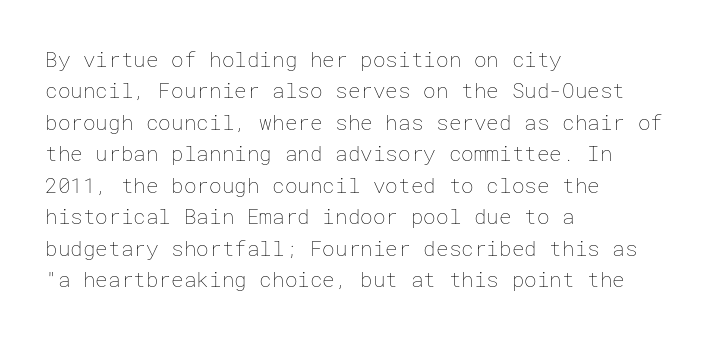
The image shows 21 px text type, upright; set left-aligned, normal line spacing (1.5x), normal letter spacing, not underlined.
